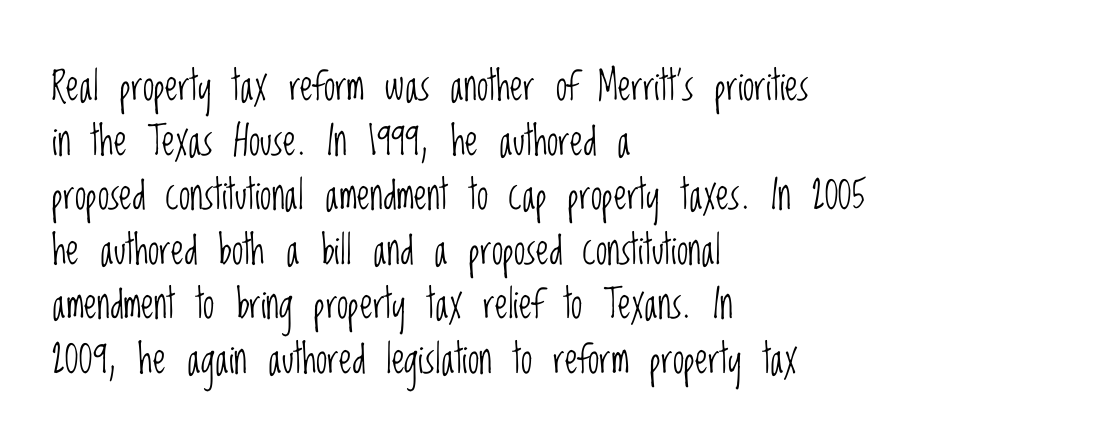
The image shows 41 px light, condensed sans-serif type, upright; set left-aligned, normal line spacing (1.33x), normal letter spacing, not underlined; low stroke contrast and a large x-height.
